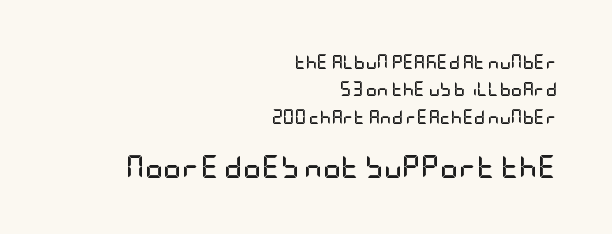
Q: Is the text bold? A: Yes.
Q: Is the text italic (slanted)? A: No, it is upright.
Q: Is the text underlined? A: No.
Q: How is the paragraph aligned? A: Right-aligned.
Q: Is the spacing between letters normal or unusually wide? A: Normal.
Q: Is the spacing between lines tight, normal or loose? A: Loose.
Q: Which block of text is set in a larger size, the first (top) or the second (bottom)? A: The second (bottom) one.
